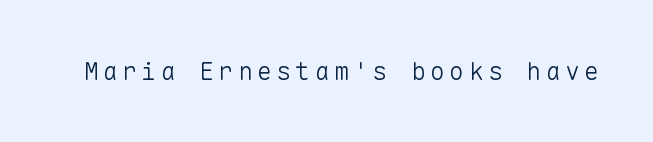
The image shows 25 px text type, upright; set not underlined.
